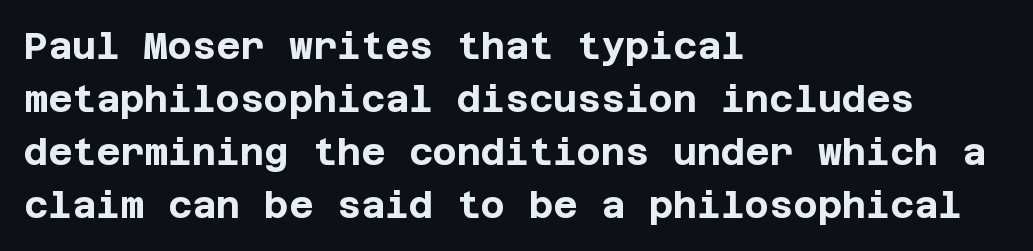
The lettering holds an erect, upright posture throughout. What stands out about the letter spacing? Nothing — it is the standard amount. These lines are composed in type without serifs. The zone under the glyphs is completely vacant.
